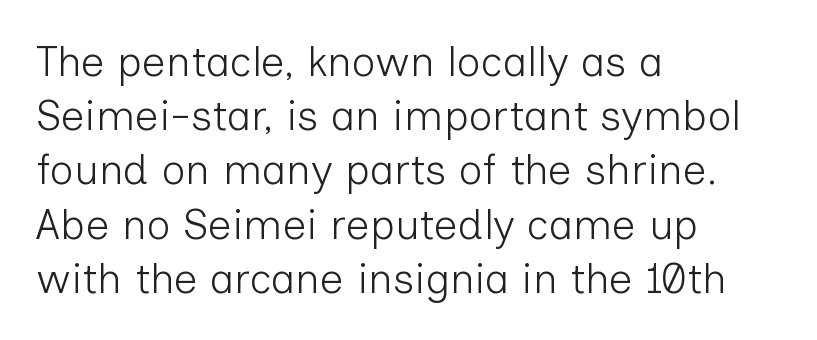
The rag falls on the right side of this text block. Quick note: interline space is typical. Honestly, the letter spacing is just normal — you wouldn't notice it. Each letter's strokes conclude bluntly, with no projecting serifs. Weight: not bold — regular or lighter.
